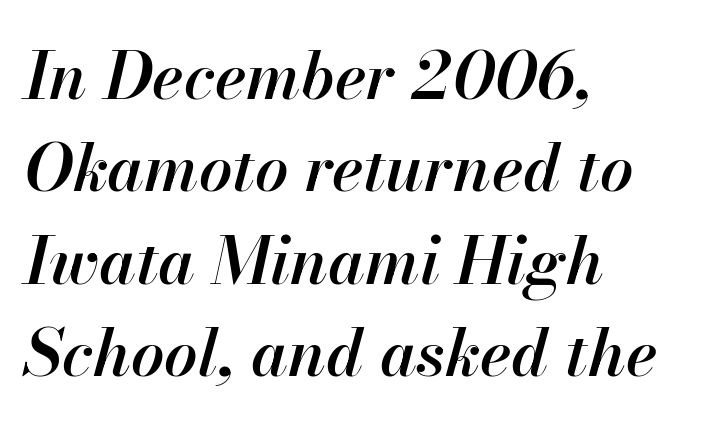
{"italic": "yes", "lean": "right", "slant_degrees": 13, "bold": "semi", "weight": "semibold", "width": "normal", "stroke_contrast": "high", "x_height": "small", "monospaced": "no", "underline": "no", "align": "left", "line_spacing": "normal", "line_spacing_ratio": 1.4, "letter_spacing": "normal", "letter_spacing_em": 0.0, "glyph_px": 66}
